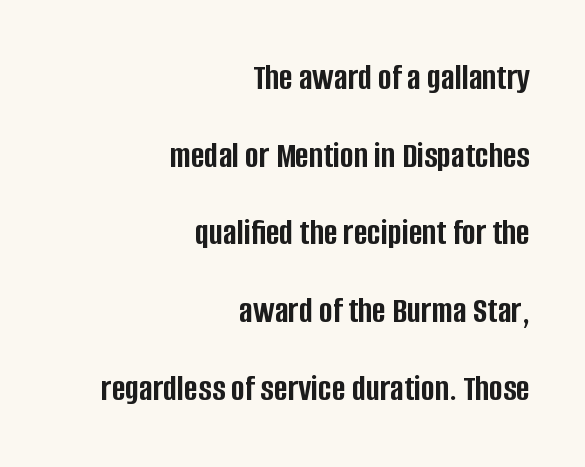
Q: Is the text bold? A: Yes.
Q: Is the text italic (slanted)? A: No, it is upright.
Q: Is the typeface a serif or a sans-serif typeface? A: Sans-serif.
Q: Is the text underlined? A: No.
Q: How is the paragraph aligned? A: Right-aligned.
Q: Is the spacing between letters normal or unusually wide? A: Normal.
Q: Is the spacing between lines tight, normal or loose? A: Loose.
Q: Width (condensed, normal, or wide)? A: Condensed.
Q: Stroke contrast? A: Low.
Q: x-height? A: Large.
Q: Monospaced? A: No.
